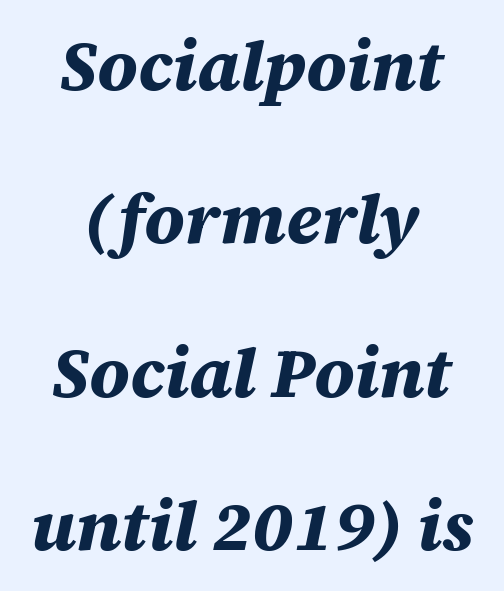
{"italic": "yes", "lean": "right", "slant_degrees": 12, "bold": "yes", "weight": "bold", "width": "normal", "stroke_contrast": "medium", "x_height": "large", "monospaced": "no", "underline": "no", "align": "center", "line_spacing": "loose", "line_spacing_ratio": 2.19, "letter_spacing": "normal", "letter_spacing_em": 0.0, "glyph_px": 70}
